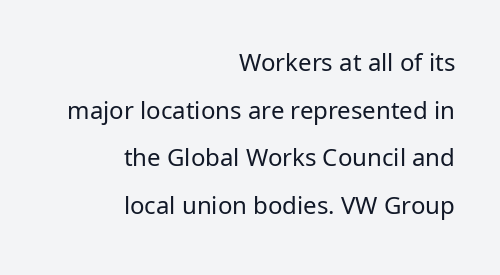
Rule under the text: the space is simply empty. The letterforms sit at book weight or below. No italicization has been applied; the sample stays upright. The setting favours the right margin, as signatures and pull-quotes sometimes do. This block would shrink considerably if given ordinary leading; it's expanded now.
